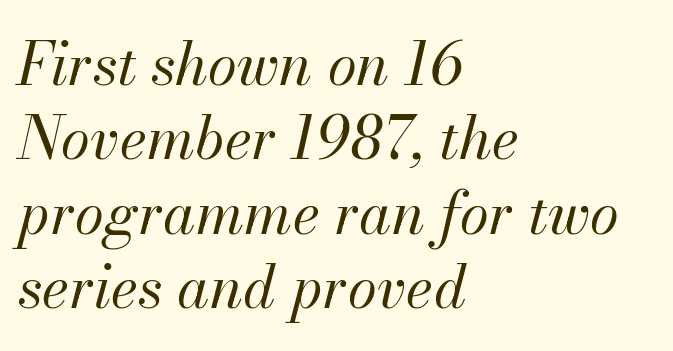
{"italic": "yes", "lean": "right", "slant_degrees": 13, "bold": "no", "weight": "regular", "width": "normal", "stroke_contrast": "medium", "x_height": "small", "monospaced": "no", "underline": "no", "align": "left", "line_spacing": "normal", "line_spacing_ratio": 1.26, "letter_spacing": "normal", "letter_spacing_em": 0.0, "glyph_px": 59}
